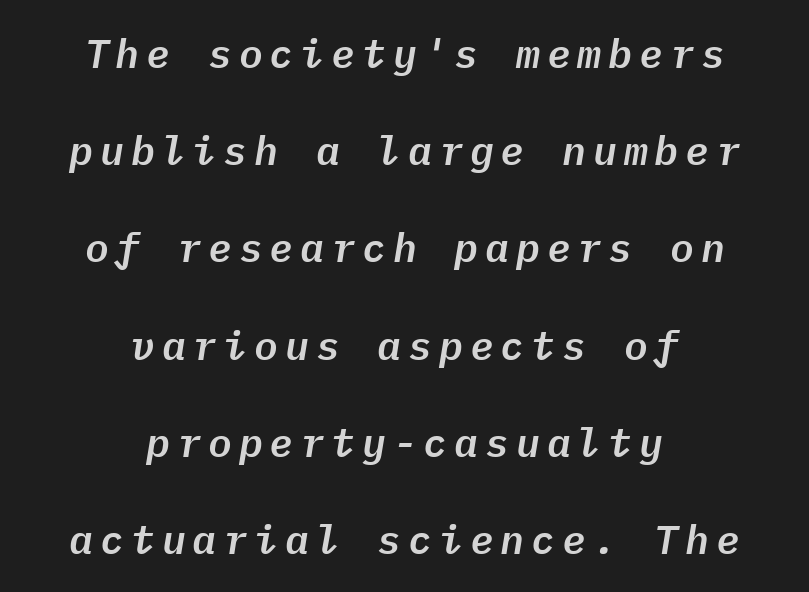
{"italic": "yes", "lean": "right", "slant_degrees": 9, "width": "normal", "stroke_contrast": "low", "x_height": "medium", "monospaced": "yes", "underline": "no", "align": "center", "line_spacing": "loose", "line_spacing_ratio": 2.43, "glyph_px": 40}
